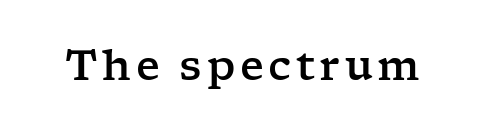
The image shows 41 px wide serif type, upright; set not underlined; low stroke contrast and a medium x-height.
